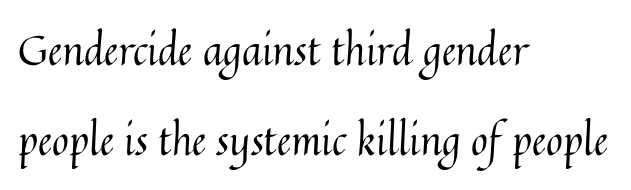
No word sits above an underline. The letters sit at their default tracking, neither squeezed nor spread. The paragraph shown leans on its left margin.
